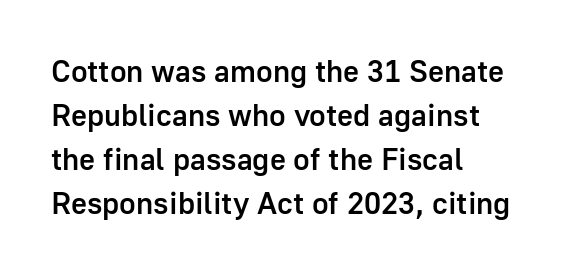
The image shows 31 px semibold sans-serif type, upright; set left-aligned, normal line spacing (1.42x), normal letter spacing, not underlined; low stroke contrast and a medium x-height.
